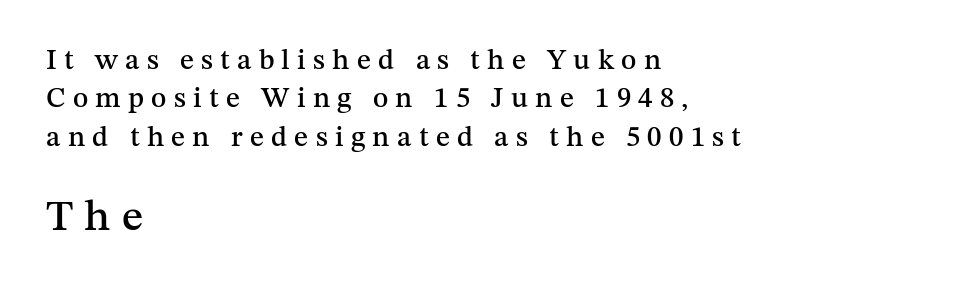
The image shows 44 px serif type, upright; set left-aligned, normal line spacing (1.32x), unusually wide letter spacing (+0.25 em), not underlined; the second (bottom) block is 1.52x larger; medium stroke contrast and a medium x-height.
